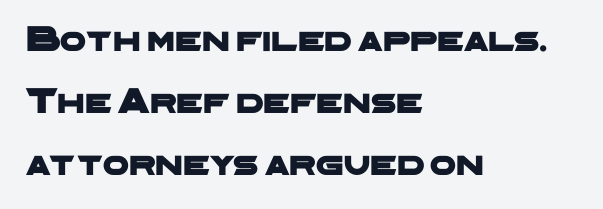
Q: Is the typeface a serif or a sans-serif typeface? A: Sans-serif.
Q: Is the text underlined? A: No.
Q: How is the paragraph aligned? A: Left-aligned.
Q: Is the spacing between letters normal or unusually wide? A: Normal.
Q: Is the spacing between lines tight, normal or loose? A: Normal.
Q: Width (condensed, normal, or wide)? A: Wide.
Q: Stroke contrast? A: Low.
Q: x-height? A: Medium.
Q: Monospaced? A: No.
